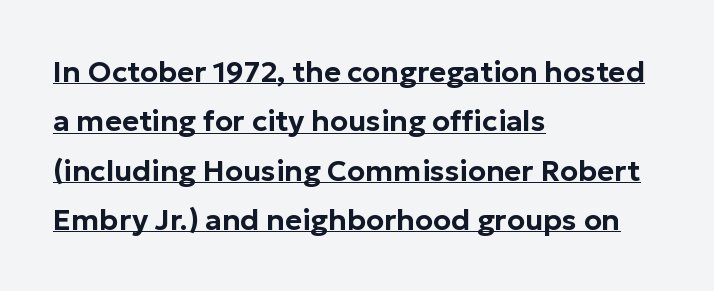
The image shows 29 px sans-serif type, upright; set left-aligned, normal line spacing (1.7x), normal letter spacing, underlined; low stroke contrast and a medium x-height.
